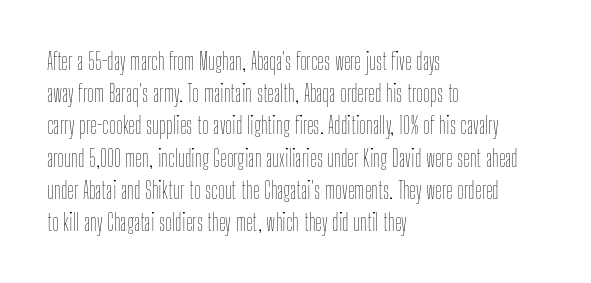
Q: Is the text bold? A: No.
Q: Is the text italic (slanted)? A: No, it is upright.
Q: Is the text underlined? A: No.
Q: How is the paragraph aligned? A: Left-aligned.
Q: Is the spacing between letters normal or unusually wide? A: Normal.
Q: Is the spacing between lines tight, normal or loose? A: Normal.
